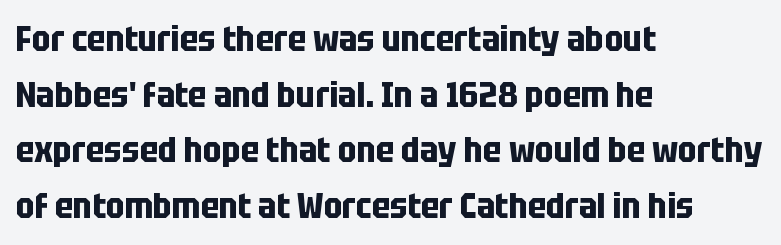
Q: Is the text bold? A: Yes.
Q: Is the text italic (slanted)? A: No, it is upright.
Q: Is the typeface a serif or a sans-serif typeface? A: Sans-serif.
Q: Is the text underlined? A: No.
Q: How is the paragraph aligned? A: Left-aligned.
Q: Is the spacing between letters normal or unusually wide? A: Normal.
Q: Is the spacing between lines tight, normal or loose? A: Normal.
Q: Width (condensed, normal, or wide)? A: Condensed.
Q: Stroke contrast? A: Low.
Q: x-height? A: Large.
Q: Monospaced? A: No.
